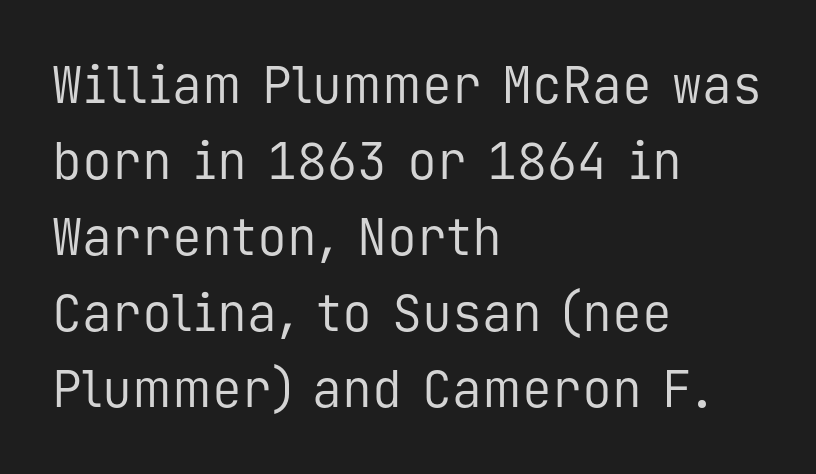
I'd call this a sans setting — the letters go barefoot. The typography opts for an upright posture over an oblique one. A typesetter would call this zero additional tracking. The rendering uses typewriter-style spacing with identical character cells. The compositor pushed each line to the left boundary. The rows are spaced the way most documents space them.
